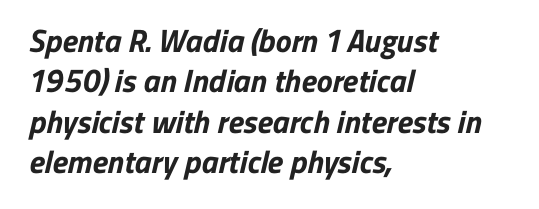
Q: Is the text bold? A: Yes.
Q: Is the typeface a serif or a sans-serif typeface? A: Sans-serif.
Q: Is the text underlined? A: No.
Q: How is the paragraph aligned? A: Left-aligned.
Q: Is the spacing between letters normal or unusually wide? A: Normal.
Q: Is the spacing between lines tight, normal or loose? A: Normal.
Q: Width (condensed, normal, or wide)? A: Normal.
Q: Stroke contrast? A: Low.
Q: x-height? A: Medium.
Q: Monospaced? A: No.
